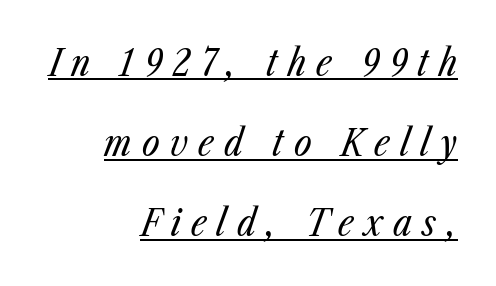
Q: Is the text bold? A: No.
Q: Is the text italic (slanted)? A: Yes, it leans right by about 23 degrees.
Q: Is the text underlined? A: Yes.
Q: How is the paragraph aligned? A: Right-aligned.
Q: Is the spacing between letters normal or unusually wide? A: Unusually wide.
Q: Is the spacing between lines tight, normal or loose? A: Loose.
Q: Width (condensed, normal, or wide)? A: Condensed.
Q: Stroke contrast? A: Low.
Q: x-height? A: Medium.
Q: Monospaced? A: No.
